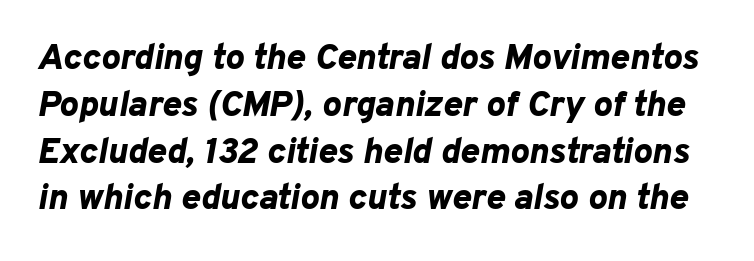
The image shows 36 px bold type, italic (leaning right); set normal line spacing (1.3x), normal letter spacing, not underlined; low stroke contrast and a medium x-height.
